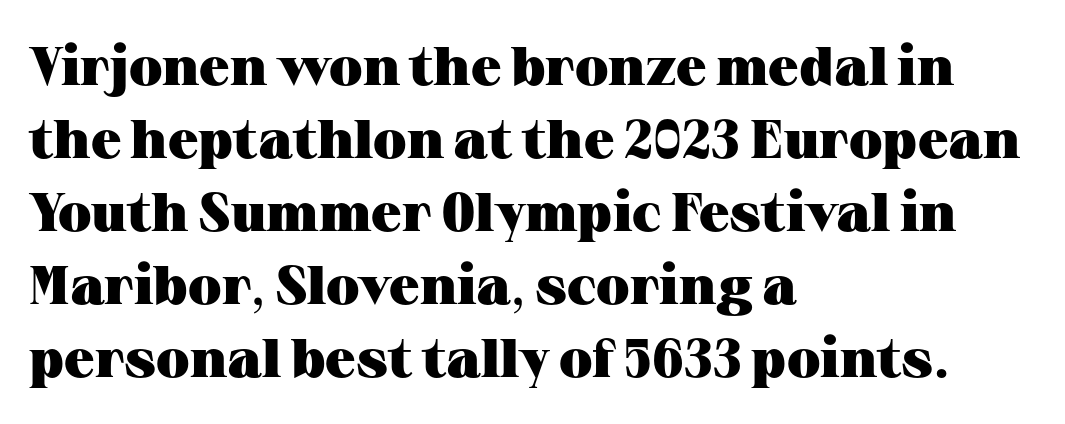
Q: Is the text bold? A: Yes.
Q: Is the text italic (slanted)? A: No, it is upright.
Q: Is the typeface a serif or a sans-serif typeface? A: Serif.
Q: Is the text underlined? A: No.
Q: How is the paragraph aligned? A: Left-aligned.
Q: Is the spacing between letters normal or unusually wide? A: Normal.
Q: Is the spacing between lines tight, normal or loose? A: Normal.
Q: Width (condensed, normal, or wide)? A: Wide.
Q: Stroke contrast? A: Medium.
Q: x-height? A: Medium.
Q: Monospaced? A: No.
